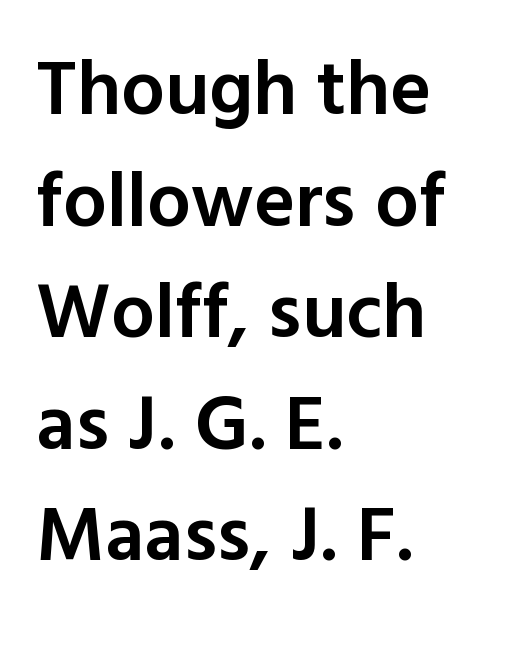
The designer went with a sans here, leaving each stem footless. A typesetter would call this leading conventional body-copy spacing. The letters stand upright; this is a roman face. A student would call this left alignment; a typographer would say flush left, rag right.
